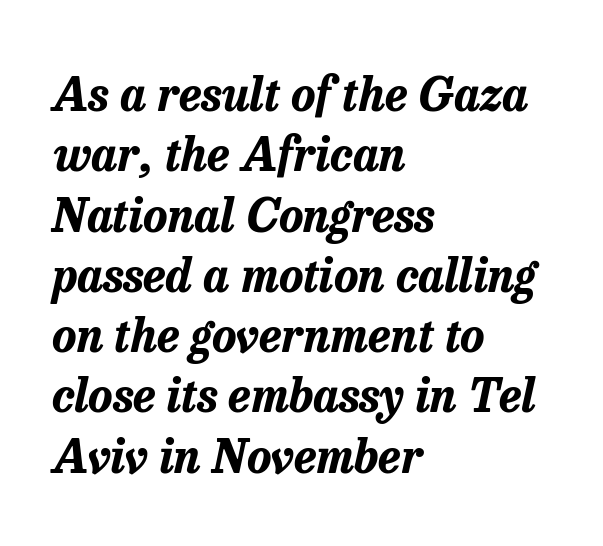
The axis of the letterforms is tilted away from vertical. Proportional: the letters do not fall into vertical columns. These words are printed bold, with thick strokes throughout. How would I describe the line gaps? Plain and ordinary.
